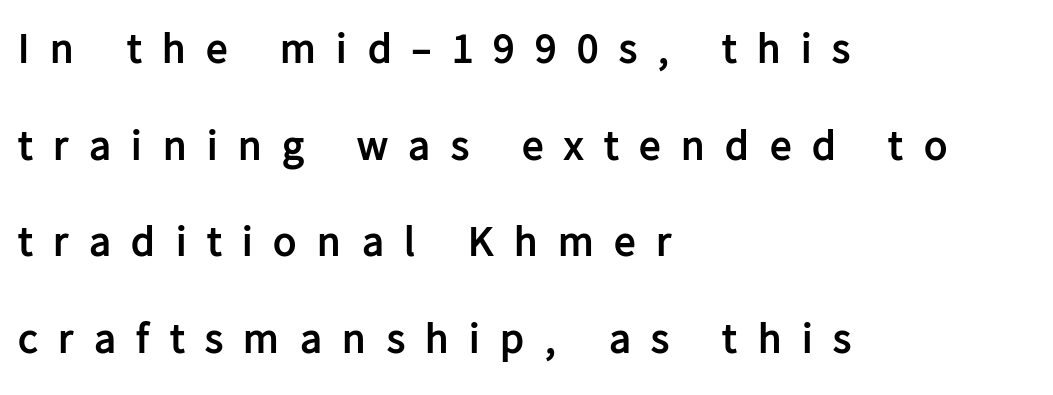
{"serif": "no", "italic": "no", "bold": "yes", "weight": "semibold", "width": "normal", "stroke_contrast": "low", "x_height": "medium", "monospaced": "no", "underline": "no", "align": "left", "line_spacing": "loose", "line_spacing_ratio": 2.25, "letter_spacing": "wide", "letter_spacing_em": 0.48, "glyph_px": 43}
